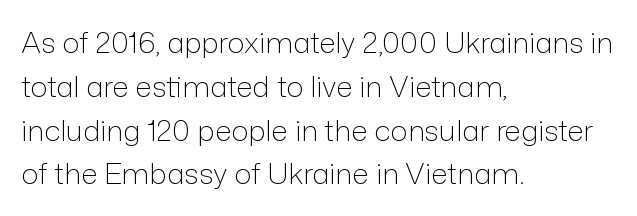
The image shows 29 px light sans-serif type, upright; set left-aligned, normal line spacing (1.51x), normal letter spacing, not underlined; low stroke contrast and a medium x-height.
